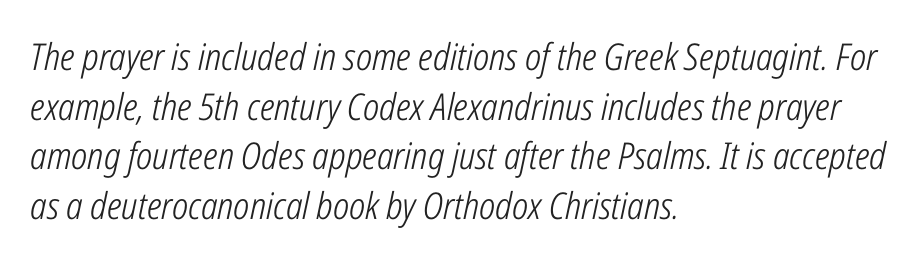
Horizontal alignment here is leftward, the default for most running prose. The characters are drawn with everyday or finer stroke widths. This sample uses plain, unmodified letter spacing. The space between consecutive lines is moderate. A typesetter would mark this as italic.
